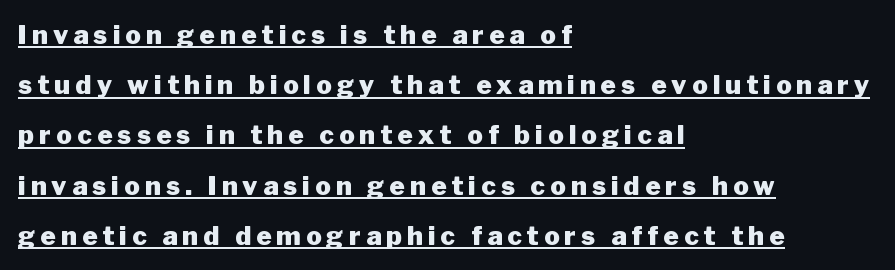
Q: Is the text bold? A: Yes.
Q: Is the text italic (slanted)? A: No, it is upright.
Q: Is the text underlined? A: Yes.
Q: How is the paragraph aligned? A: Left-aligned.
Q: Is the spacing between letters normal or unusually wide? A: Unusually wide.
Q: Is the spacing between lines tight, normal or loose? A: Loose.
